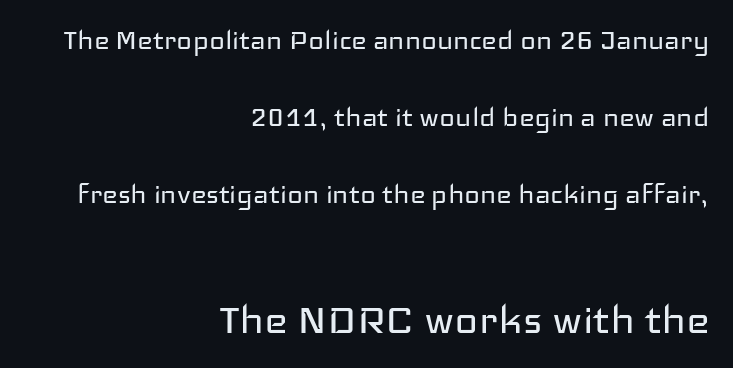
Clear beneath every line of the passage. In this sample the second text group is rendered at the bigger scale. Nobody touched the tracking dial on this one. The letters look calm and open, with moderate or lighter stems. No italicization has been applied; the sample stays upright. Note the varied advance widths — an 'i' is clearly narrower than an 'm'.
